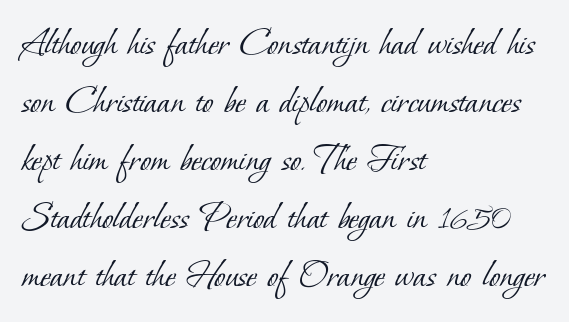
Q: Is the text bold? A: No.
Q: Is the typeface a serif or a sans-serif typeface? A: Serif.
Q: Is the text underlined? A: No.
Q: How is the paragraph aligned? A: Left-aligned.
Q: Is the spacing between letters normal or unusually wide? A: Normal.
Q: Is the spacing between lines tight, normal or loose? A: Normal.
Q: Width (condensed, normal, or wide)? A: Normal.
Q: Stroke contrast? A: Low.
Q: x-height? A: Small.
Q: Monospaced? A: No.
